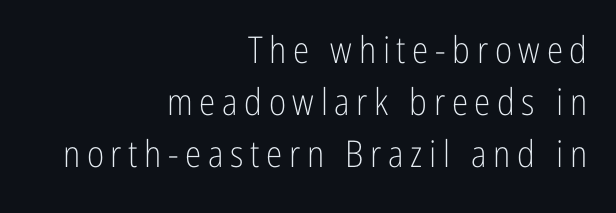
The image shows 37 px light, condensed sans-serif type, upright; set right-aligned, normal line spacing (1.41x), not underlined; low stroke contrast and a medium x-height.
